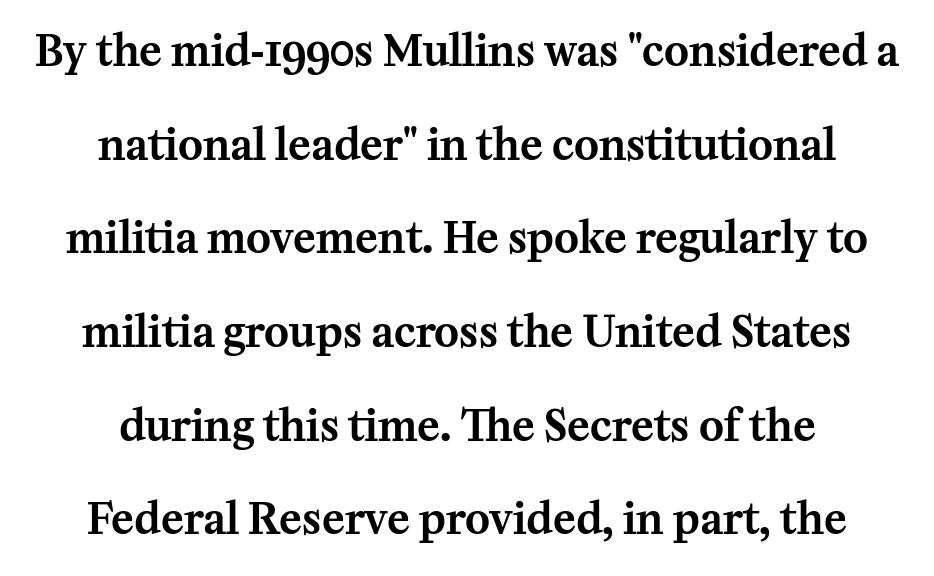
The font family rendered here belongs to the serif group. The rendering uses natural spacing where letterforms have individual widths. The letters stand upright; this is a roman face. The lines are quadded center.
